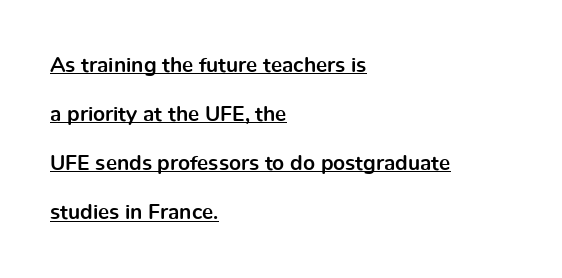
The line-height multiplier appears high, well above default. Weight check: bold — yes, fully. The lettering is marked with a stroke running underneath it. Unlike italic type, these characters show no tilt at all. Short note: letters normally spaced. Compared with a centered layout, this one pins lines to the left instead.
